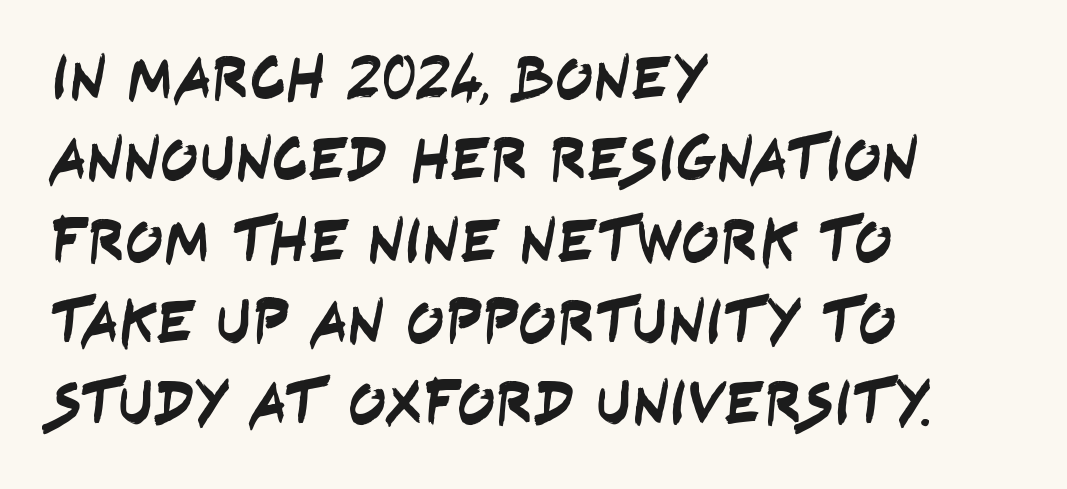
The image shows 63 px condensed sans-serif type; set left-aligned, normal line spacing (1.29x), normal letter spacing, not underlined; low stroke contrast and a large x-height.
